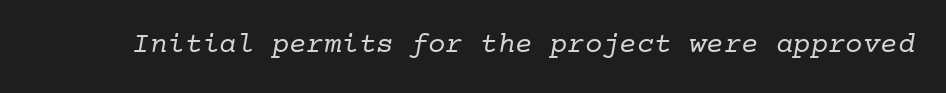
Q: Is the text bold? A: No.
Q: Is the typeface a serif or a sans-serif typeface? A: Serif.
Q: Is the text underlined? A: No.
Q: Is the spacing between letters normal or unusually wide? A: Normal.
Q: Width (condensed, normal, or wide)? A: Normal.
Q: Stroke contrast? A: Low.
Q: x-height? A: Medium.
Q: Monospaced? A: Yes.
